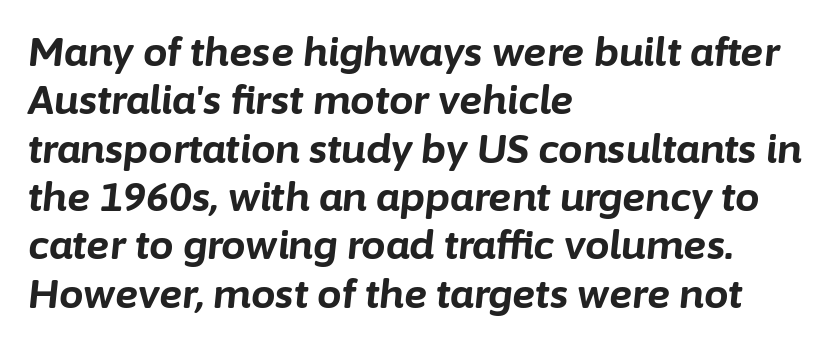
Q: Is the text bold? A: Yes.
Q: Is the text italic (slanted)? A: Yes, it leans right by about 6 degrees.
Q: Is the text underlined? A: No.
Q: How is the paragraph aligned? A: Left-aligned.
Q: Is the spacing between letters normal or unusually wide? A: Normal.
Q: Width (condensed, normal, or wide)? A: Normal.
Q: Stroke contrast? A: Low.
Q: x-height? A: Medium.
Q: Monospaced? A: No.
